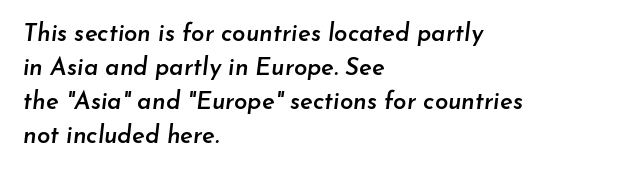
Stems and bowls a touch heavier than normal — semibold. Tracking here is standard; glyphs follow each other at the usual distance. These lines were composed using italics. Notice how the passage keeps a crisp vertical edge on the left only. The words here are not underlined. The vertical gap from one line to the next is medium.
